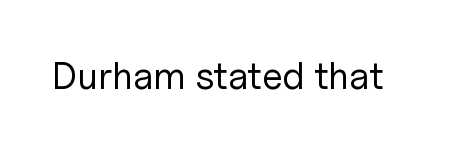
{"serif": "no", "italic": "no", "bold": "no", "weight": "regular", "width": "normal", "stroke_contrast": "low", "x_height": "medium", "monospaced": "no", "underline": "no", "letter_spacing": "normal", "letter_spacing_em": 0.0, "glyph_px": 38}
